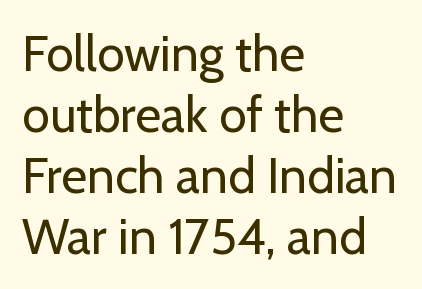
Q: Is the text bold? A: No.
Q: Is the text italic (slanted)? A: No, it is upright.
Q: Is the typeface a serif or a sans-serif typeface? A: Sans-serif.
Q: Is the text underlined? A: No.
Q: How is the paragraph aligned? A: Left-aligned.
Q: Is the spacing between letters normal or unusually wide? A: Normal.
Q: Width (condensed, normal, or wide)? A: Normal.
Q: Stroke contrast? A: Low.
Q: x-height? A: Medium.
Q: Monospaced? A: No.
